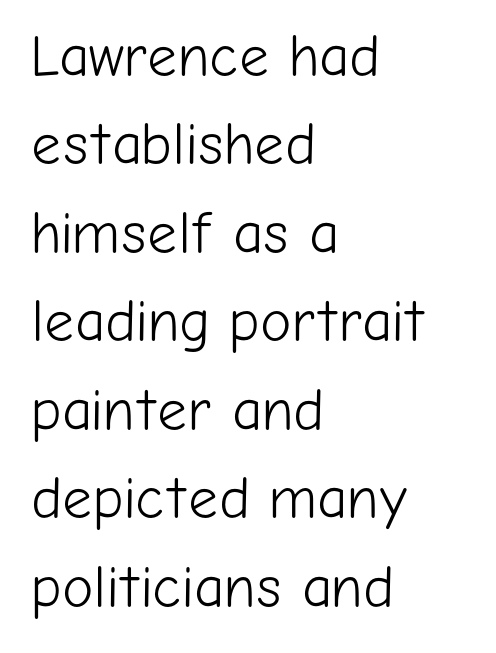
Q: Is the text bold? A: No.
Q: Is the text italic (slanted)? A: No, it is upright.
Q: Is the typeface a serif or a sans-serif typeface? A: Sans-serif.
Q: Is the text underlined? A: No.
Q: How is the paragraph aligned? A: Left-aligned.
Q: Is the spacing between letters normal or unusually wide? A: Normal.
Q: Is the spacing between lines tight, normal or loose? A: Normal.
Q: Width (condensed, normal, or wide)? A: Normal.
Q: Stroke contrast? A: Low.
Q: x-height? A: Medium.
Q: Monospaced? A: No.
